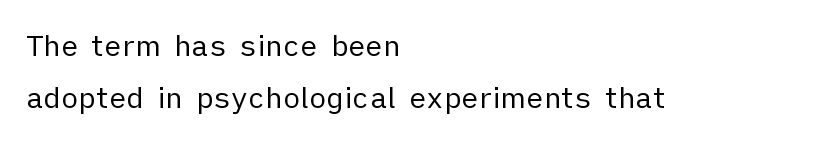
Does extra space separate the letters? No, they use regular spacing. Plain, unruled lines of type. Horizontal alignment here is leftward, the default for most running prose. Rendered with straight, roman letterforms.
